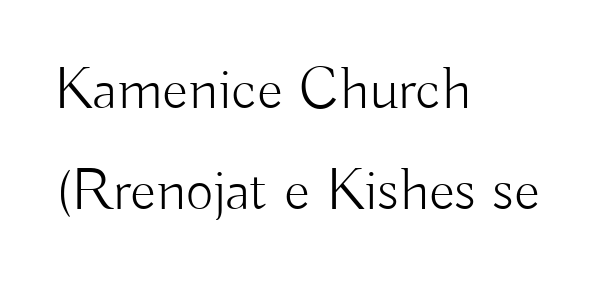
Q: Is the text bold? A: No.
Q: Is the text italic (slanted)? A: No, it is upright.
Q: Is the typeface a serif or a sans-serif typeface? A: Sans-serif.
Q: Is the text underlined? A: No.
Q: How is the paragraph aligned? A: Left-aligned.
Q: Is the spacing between letters normal or unusually wide? A: Normal.
Q: Is the spacing between lines tight, normal or loose? A: Normal.
Q: Width (condensed, normal, or wide)? A: Normal.
Q: Stroke contrast? A: Low.
Q: x-height? A: Small.
Q: Monospaced? A: No.
